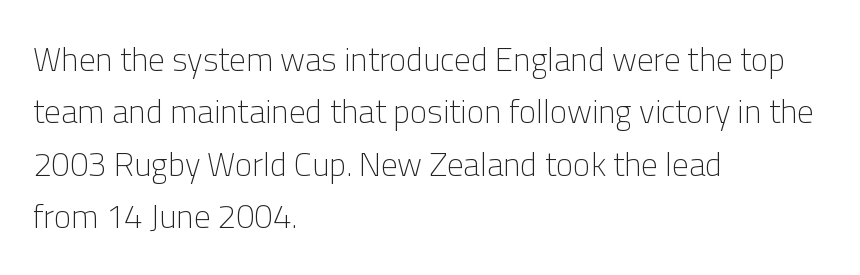
{"serif": "no", "italic": "no", "bold": "no", "weight": "light", "width": "normal", "stroke_contrast": "low", "x_height": "medium", "monospaced": "no", "underline": "no", "align": "left", "line_spacing": "normal", "line_spacing_ratio": 1.59, "letter_spacing": "normal", "letter_spacing_em": 0.0, "glyph_px": 33}
